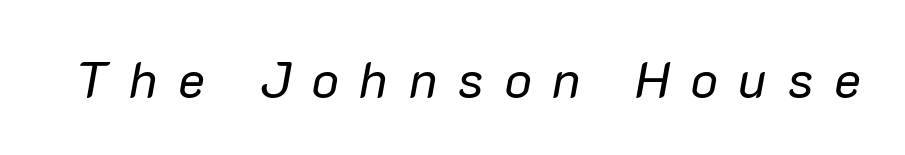
{"italic": "yes", "lean": "right", "slant_degrees": 10, "bold": "no", "weight": "regular", "width": "normal", "stroke_contrast": "low", "x_height": "medium", "monospaced": "no", "underline": "no", "letter_spacing": "wide", "letter_spacing_em": 0.41, "glyph_px": 51}
